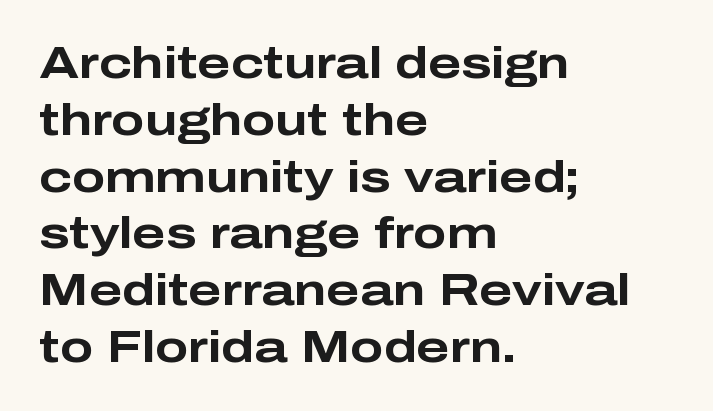
{"serif": "no", "italic": "no", "bold": "yes", "weight": "bold", "width": "wide", "stroke_contrast": "low", "x_height": "medium", "monospaced": "no", "underline": "no", "align": "left", "line_spacing": "normal", "line_spacing_ratio": 1.29, "letter_spacing": "normal", "letter_spacing_em": 0.0, "glyph_px": 44}
